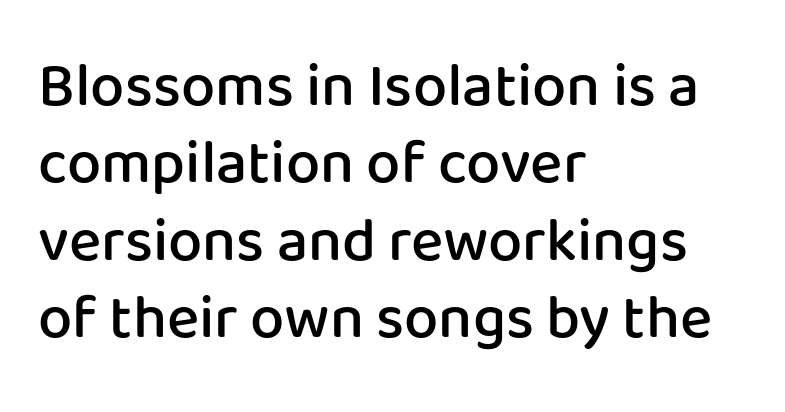
The image shows 61 px semibold sans-serif type, upright; set left-aligned, normal line spacing (1.27x), normal letter spacing, not underlined; low stroke contrast and a medium x-height.
